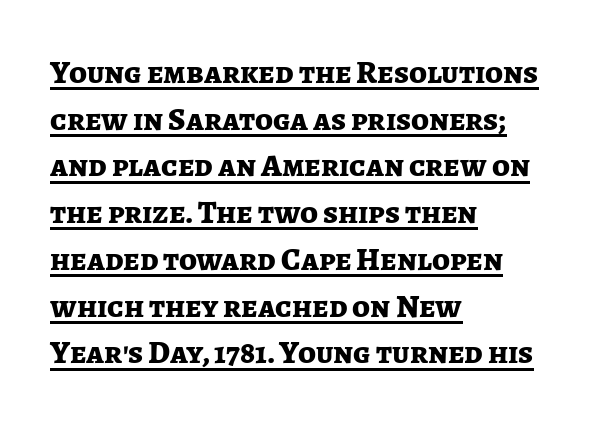
The image shows 32 px bold sans-serif type, upright; set left-aligned, normal line spacing (1.46x), normal letter spacing, underlined; low stroke contrast and a medium x-height.
